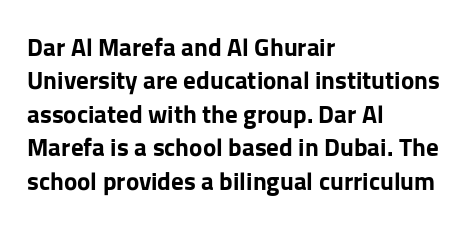
Notice how the passage keeps a crisp vertical edge on the left only. Ordinary non-slanted type is in use. This sample uses plain, unmodified letter spacing. Strong, thick strokes mark this as bold type. Normally led — the rows are evenly, conventionally spaced.
